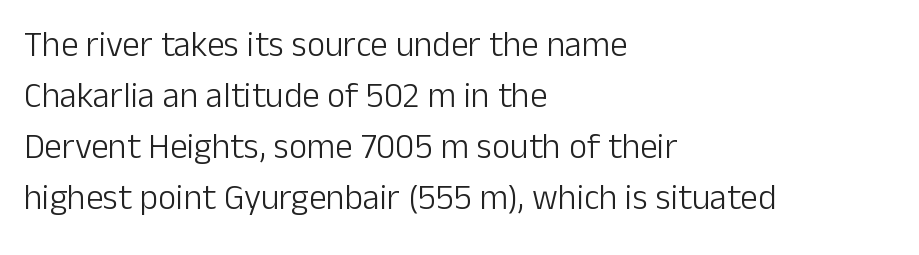
The image shows 35 px light sans-serif type, upright; set left-aligned, normal line spacing (1.46x), normal letter spacing, not underlined; low stroke contrast and a medium x-height.
